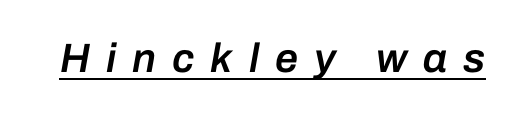
Q: Is the text bold? A: Semi-bold.
Q: Is the text italic (slanted)? A: Yes, it leans right by about 10 degrees.
Q: Is the text underlined? A: Yes.
Q: Is the spacing between letters normal or unusually wide? A: Unusually wide.
Q: Width (condensed, normal, or wide)? A: Normal.
Q: Stroke contrast? A: Low.
Q: x-height? A: Medium.
Q: Monospaced? A: No.
